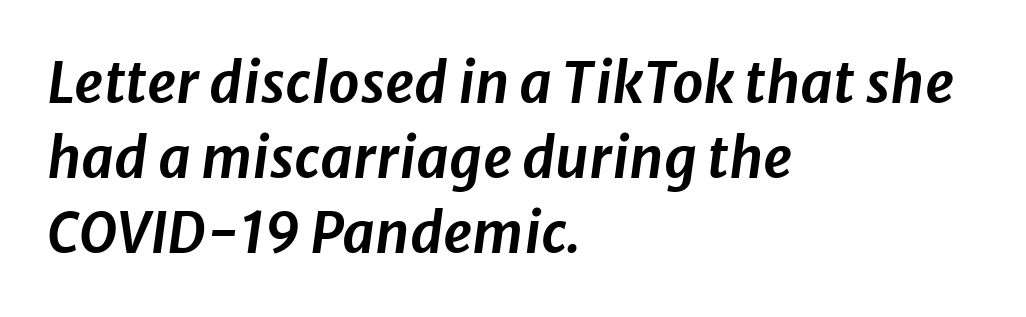
{"italic": "yes", "lean": "right", "slant_degrees": 8, "width": "normal", "stroke_contrast": "low", "x_height": "medium", "monospaced": "no", "underline": "no", "align": "left", "line_spacing": "normal", "line_spacing_ratio": 1.34, "letter_spacing": "normal", "letter_spacing_em": 0.0, "glyph_px": 56}
